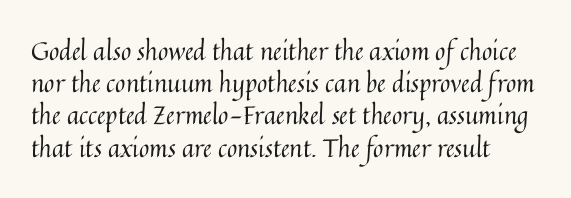
This block has exactly the height ordinary leading produces. Weight: regular or lighter. The words here are not underlined. Nobody touched the tracking dial on this one.
